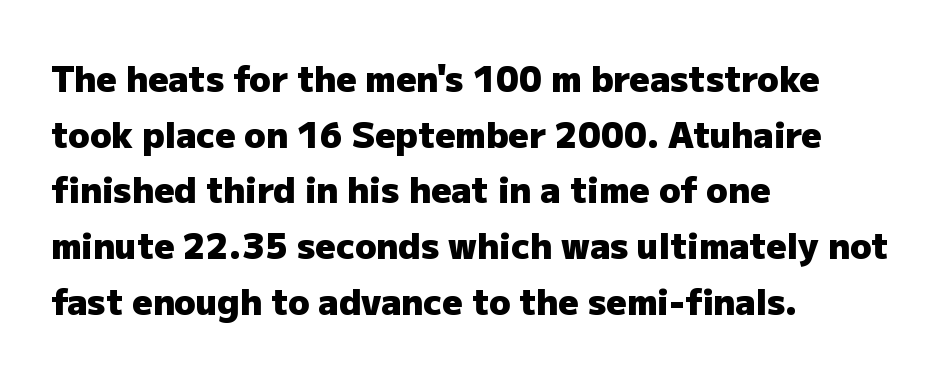
Varying glyph widths throughout — classic text-font behaviour. Rule under the text: the space is simply empty. Nothing sits at the stroke ends, so this counts as sans-serif. In terms of posture, this sample is upright.
